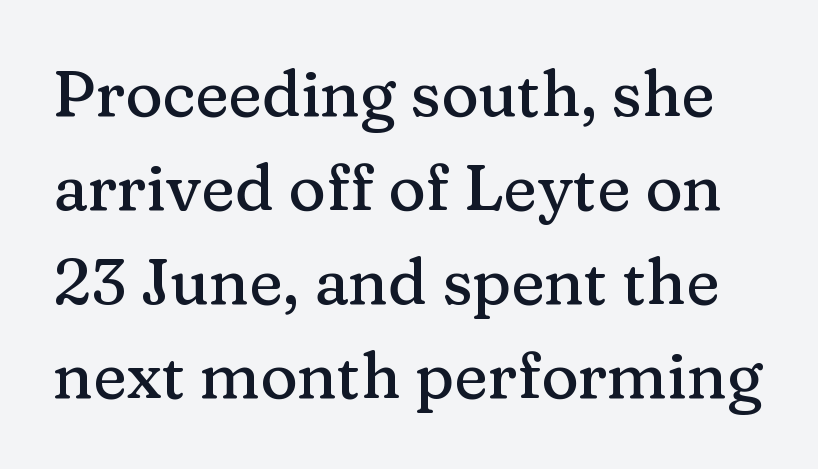
The image shows 64 px serif type, upright; set normal line spacing (1.47x), normal letter spacing, not underlined; medium stroke contrast and a medium x-height.
